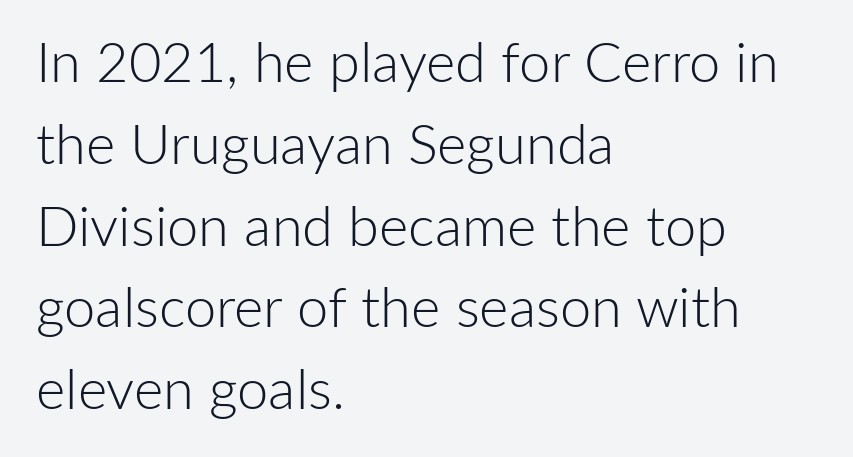
The image shows 56 px light sans-serif type, upright; set left-aligned, normal line spacing (1.46x), normal letter spacing, not underlined; low stroke contrast and a medium x-height.
